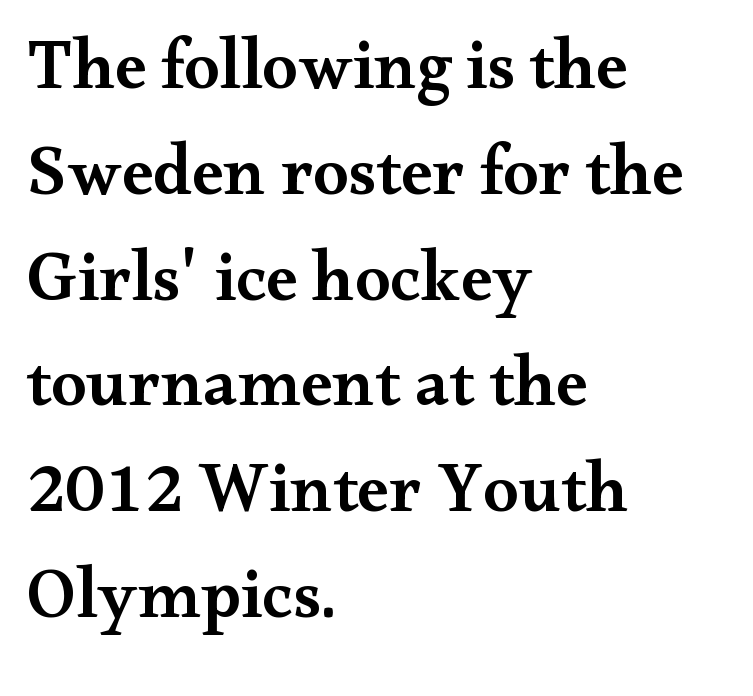
The image shows 71 px semibold, wide serif type, upright; set left-aligned, normal line spacing (1.49x), normal letter spacing, not underlined; medium stroke contrast and a small x-height.
